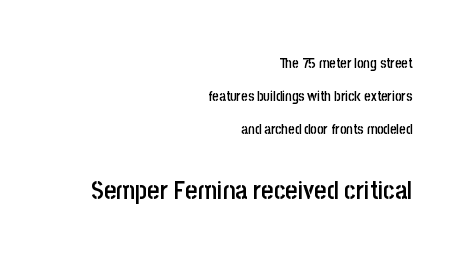
Q: Is the text bold? A: Semi-bold.
Q: Is the text italic (slanted)? A: No, it is upright.
Q: Is the text underlined? A: No.
Q: How is the paragraph aligned? A: Right-aligned.
Q: Is the spacing between letters normal or unusually wide? A: Normal.
Q: Is the spacing between lines tight, normal or loose? A: Loose.
Q: Which block of text is set in a larger size, the first (top) or the second (bottom)? A: The second (bottom) one.
